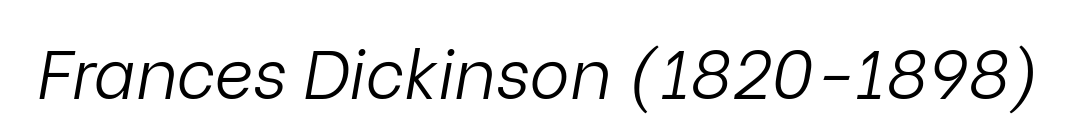
{"italic": "yes", "lean": "right", "slant_degrees": 9, "bold": "no", "weight": "light", "width": "normal", "stroke_contrast": "low", "x_height": "medium", "monospaced": "no", "underline": "no", "letter_spacing": "normal", "letter_spacing_em": 0.0, "glyph_px": 68}
